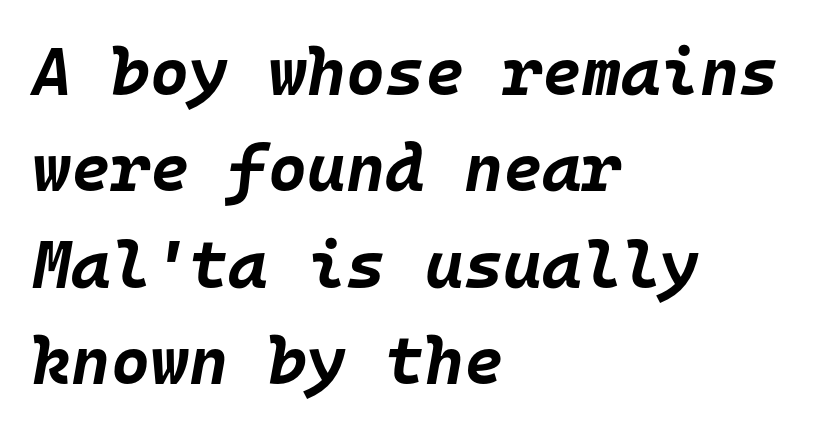
The image shows 67 px bold type, italic (leaning right), monospaced; set left-aligned, normal line spacing (1.44x), normal letter spacing, not underlined; low stroke contrast and a large x-height.
